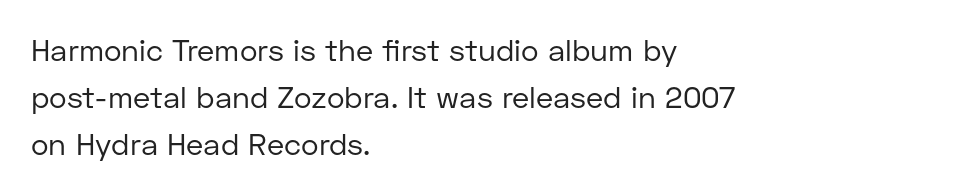
These lines are composed in type without serifs. Where is the straight margin? On the left. One glance says typical: line gaps are just what's usual. This is not heavy type; no bold has been used. Students, note that the glyphs here touch the page at normal intervals. The space beneath each line is pristine and unruled.
